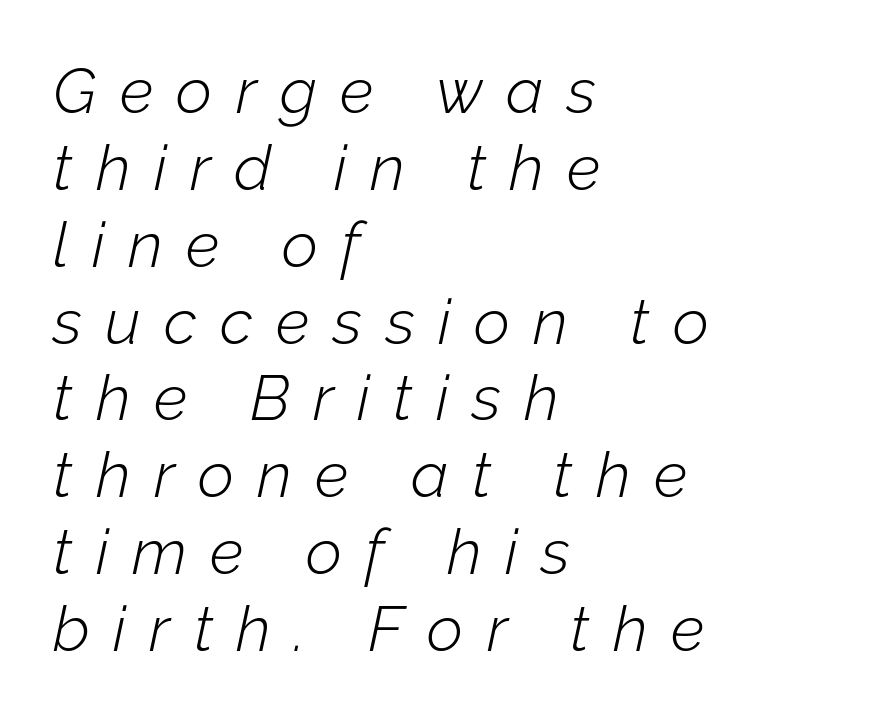
A classic flush-left, rag-right setting is used for this passage. The tracking jumps out immediately: characters are airy and widely separated. In terms of posture, this sample is oblique. Descenders are the only things crossing below the line.
